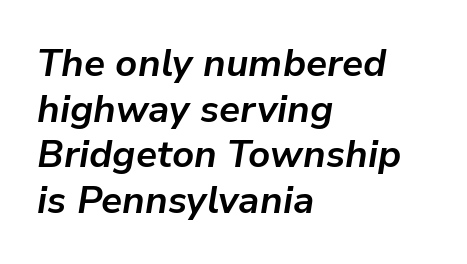
{"italic": "yes", "lean": "right", "slant_degrees": 9, "bold": "yes", "weight": "bold", "width": "normal", "stroke_contrast": "low", "x_height": "medium", "monospaced": "no", "underline": "no", "align": "left", "line_spacing_ratio": 1.2, "letter_spacing": "normal", "letter_spacing_em": 0.0, "glyph_px": 38}
